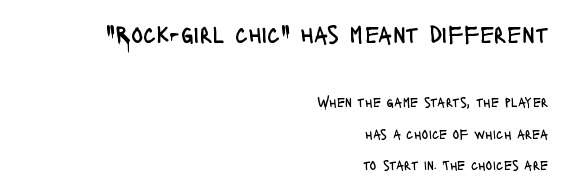
Leading is clearly above the norm, producing a sparse column. Ordinary non-slanted type is in use. The block sitting higher on the canvas is the one with enlarged characters. Nothing heavy about these letters — not bold at all.
